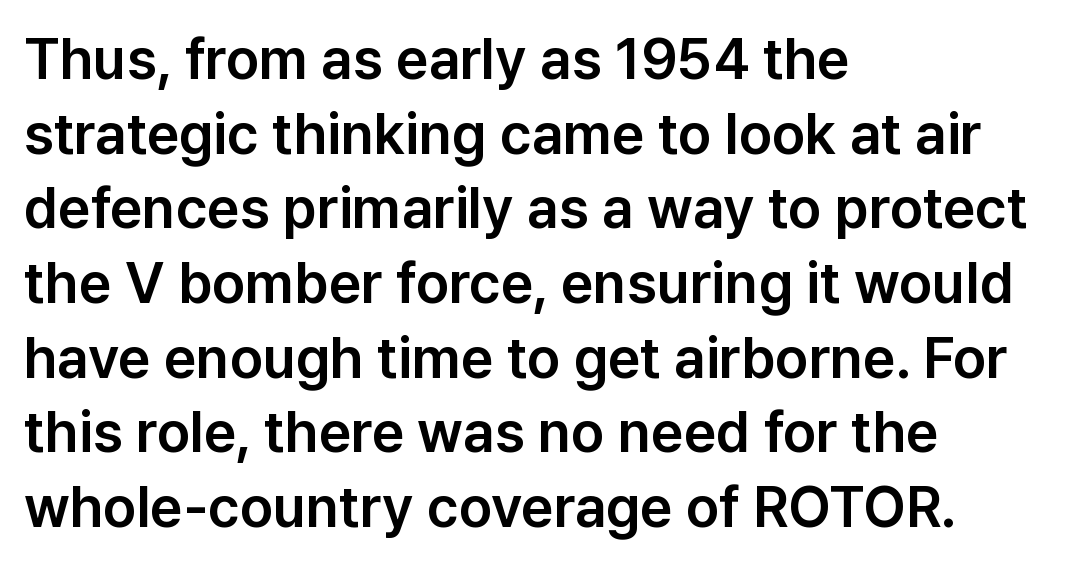
Where is the straight margin? On the left. Just letters on the line, the space beneath them empty. A typesetter would call this proportional, since set widths differ per character. Default kerning and tracking; the words read as compact shapes.
